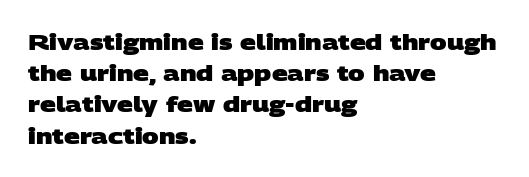
Q: Is the text bold? A: Yes.
Q: Is the text underlined? A: No.
Q: How is the paragraph aligned? A: Left-aligned.
Q: Is the spacing between letters normal or unusually wide? A: Normal.
Q: Is the spacing between lines tight, normal or loose? A: Normal.
